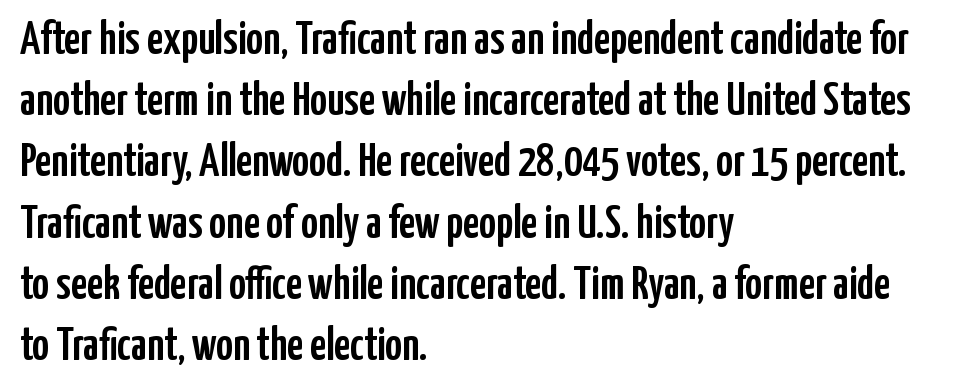
I'd call this a sans setting — the letters go barefoot. The axis of the letterforms is exactly vertical. Each row of text sits above clean, open space. Caption: standard tracking, unaltered. Evenly set lines give the paragraph a standard silhouette.
